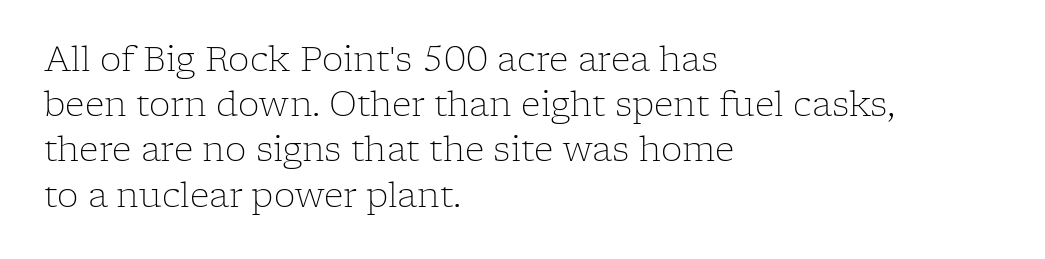
These lines are set flush left with a ragged right edge. On a weight scale, this lands at 450 or below. Stroke terminals: seriffed. Quick note: underline off.
